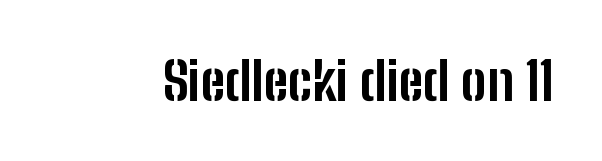
The image shows 53 px bold, condensed sans-serif type, upright; set normal letter spacing, not underlined; low stroke contrast and a medium x-height.
